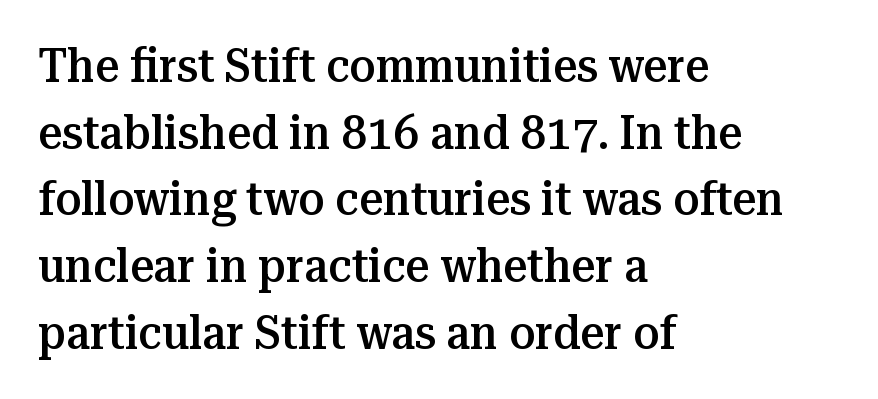
{"serif": "yes", "italic": "no", "bold": "semi", "weight": "semibold", "width": "normal", "stroke_contrast": "medium", "x_height": "medium", "monospaced": "no", "underline": "no", "align": "left", "line_spacing": "normal", "line_spacing_ratio": 1.42, "letter_spacing": "normal", "letter_spacing_em": 0.0, "glyph_px": 47}
